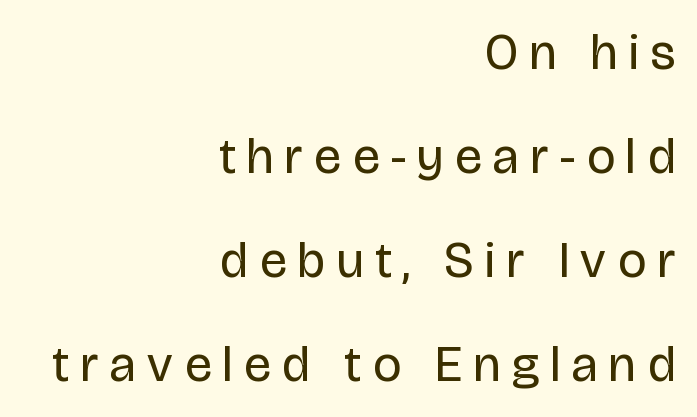
Check where the strokes stop: nothing finishes them off — pure sans. Letters rest on an invisible, unmarked baseline. Weight: regular or lighter. Leading is clearly above the norm, producing a sparse column. Observe the wide spacing: letters keep a clear distance from each other. One-word summary of the alignment: right.
